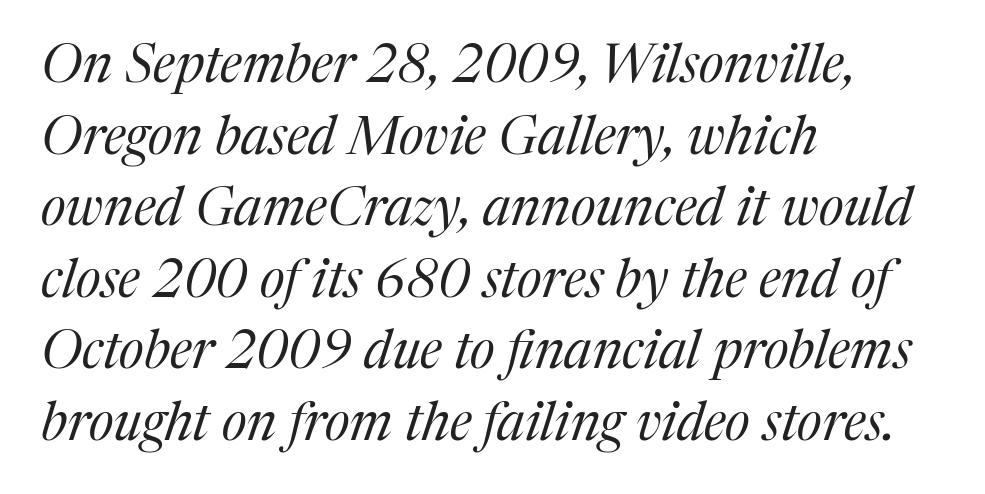
Posture: slanted. This block has exactly the height ordinary leading produces. Layout note: lines flush left. Standard letterfit; no display-style spreading of the glyphs. The designer went with a serif here, giving each stem small feet.
